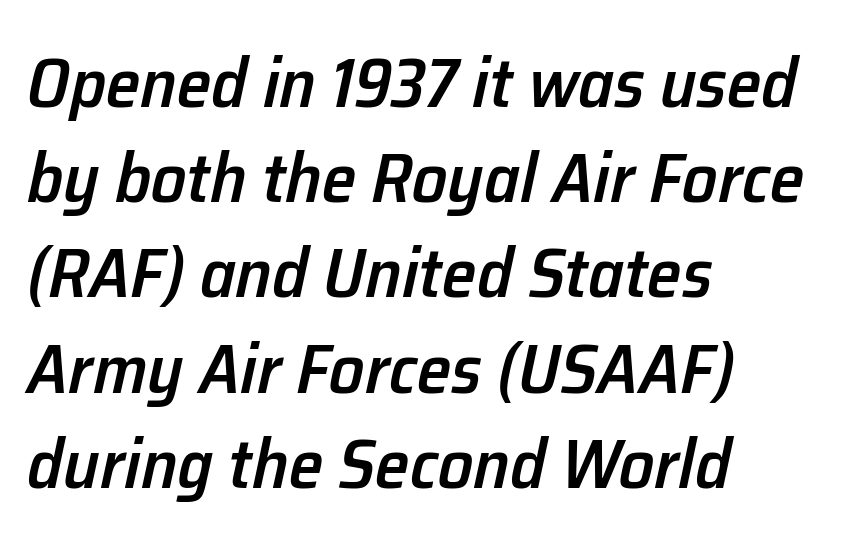
The image shows 70 px semibold type, italic (leaning right); set left-aligned, normal line spacing (1.36x), normal letter spacing, not underlined; low stroke contrast and a medium x-height.
